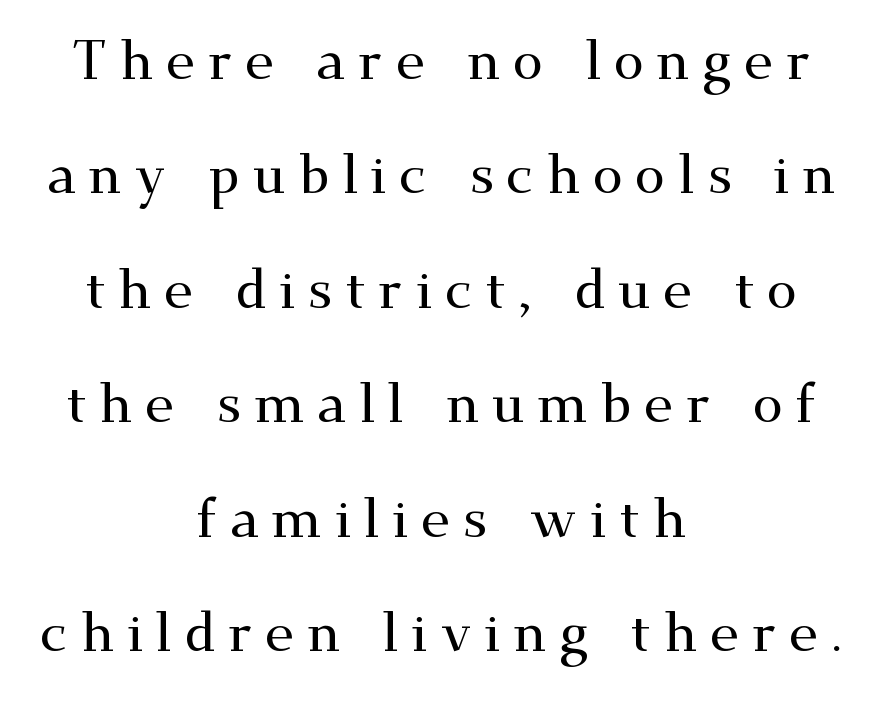
The image shows 55 px wide serif type, upright; set centered, loose line spacing (2.08x), unusually wide letter spacing (+0.23 em), not underlined; medium stroke contrast and a small x-height.
